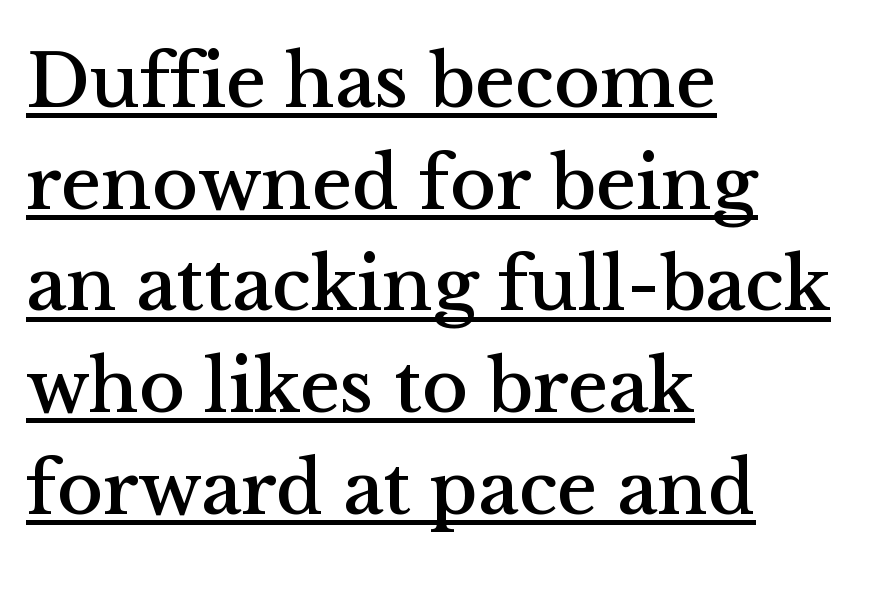
Each line of the rendering has a horizontal stroke beneath the glyphs. You could call the tracking neutral — neither tight nor loose. Yep, those are serifs on the letters. The lines sit at an ordinary, default distance from one another. The face used here is proportionally spaced, like ordinary book or web type. The letters stand upright; this is a roman face.
